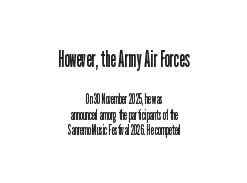
The image shows 24 px text type, upright; set centered, tight line spacing (1.14x), normal letter spacing, not underlined; the first (top) block is 1.71x larger.
